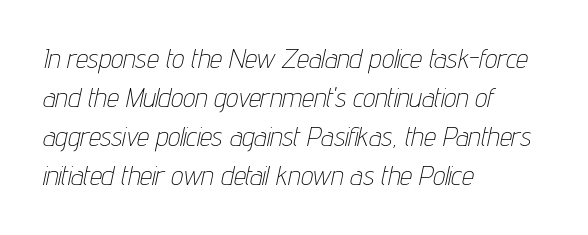
The image shows 27 px text type, italic (leaning right); set left-aligned, normal line spacing (1.45x), normal letter spacing, not underlined.
